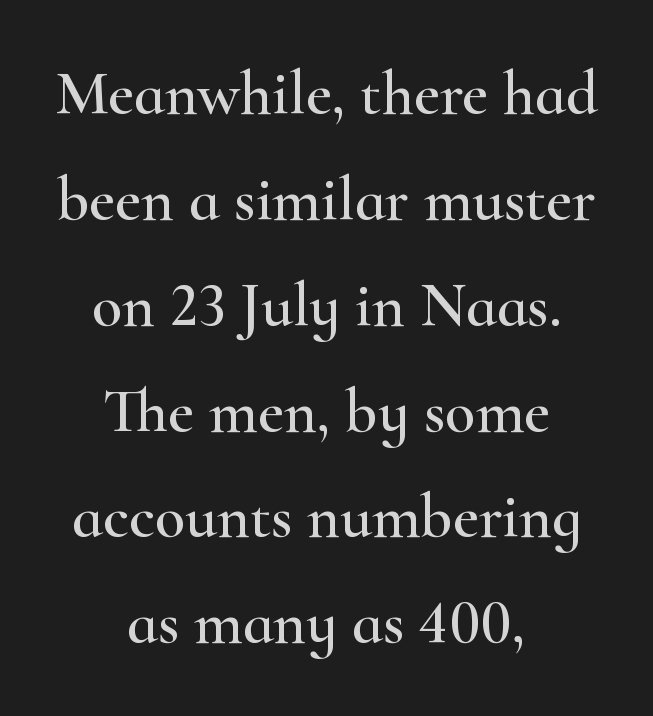
{"serif": "yes", "italic": "no", "width": "wide", "stroke_contrast": "high", "x_height": "small", "monospaced": "no", "underline": "no", "align": "center", "line_spacing": "normal", "line_spacing_ratio": 1.68, "letter_spacing": "normal", "letter_spacing_em": 0.0, "glyph_px": 63}
